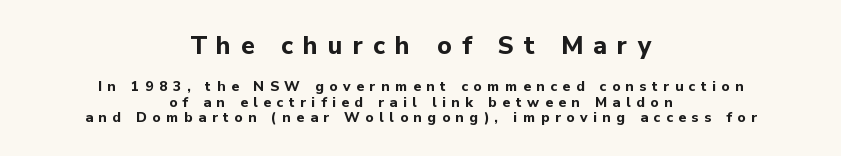
Decoration check: the copy has no underline. The letterforms stand isolated, each surrounded by extra space. The emphasis by scale lands on block number one, above. A roman cut, with each character standing at attention.
